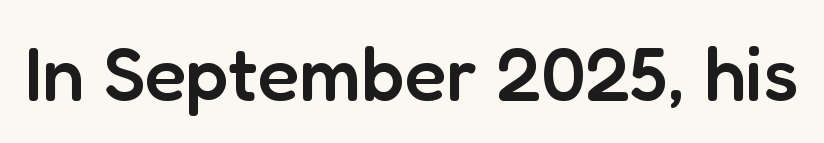
Spacing verdict: proportional, widths tailored to each character. A roman cut, with each character standing at attention. I'd describe the lettering as semibold — firm but not a full bold. In terms of letterspacing, this is plain default setting.
